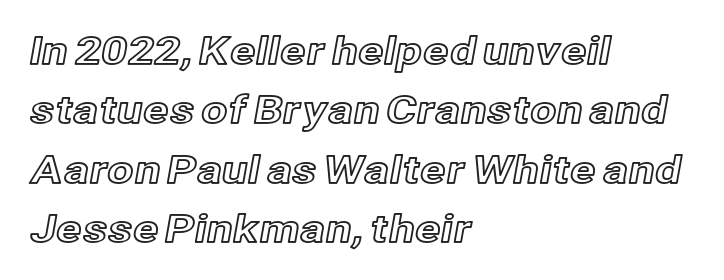
The image shows 38 px text type; set left-aligned, normal line spacing (1.56x), normal letter spacing, not underlined; a medium x-height.
